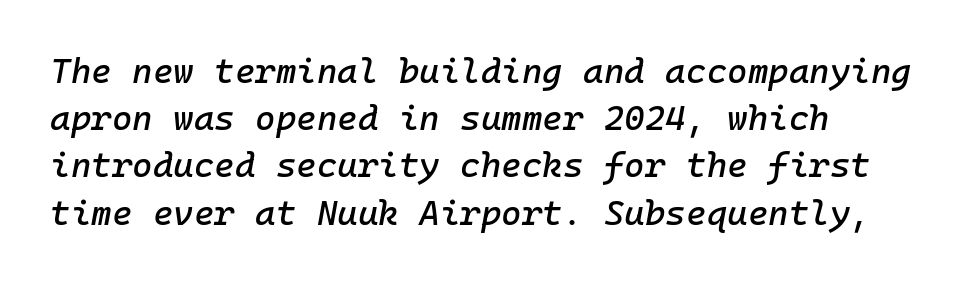
There's an unmistakable incline to the writing here. Clear beneath every line of the passage. The typesetter chose a ragged-right arrangement here. Does extra space separate the letters? No, they use regular spacing. Students, observe: this is what conventionally led text looks like.
